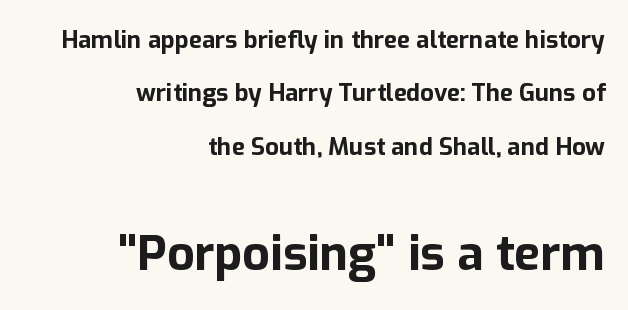
{"serif": "no", "italic": "no", "bold": "yes", "weight": "bold", "width": "normal", "stroke_contrast": "low", "x_height": "medium", "monospaced": "no", "underline": "no", "align": "right", "line_spacing": "loose", "line_spacing_ratio": 2.22, "letter_spacing": "normal", "letter_spacing_em": 0.0, "larger_block": "second", "size_ratio": 2.0, "glyph_px": 48}
